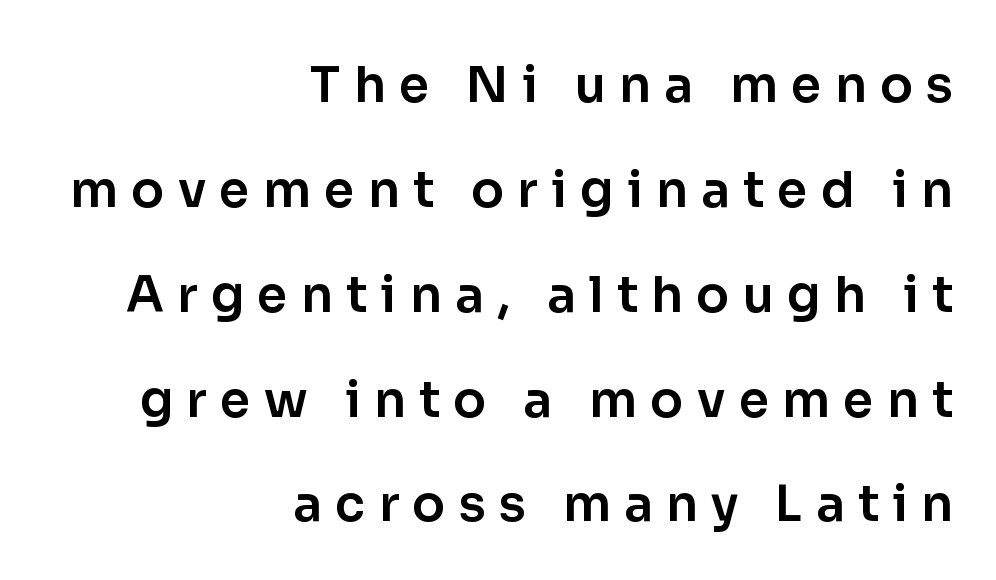
Every stem runs plumb, perpendicular to the baseline. Bare-footed words on every line. The typeface chosen for these lines omits serifs. You could not count columns in this text — the font is proportionally spaced.
